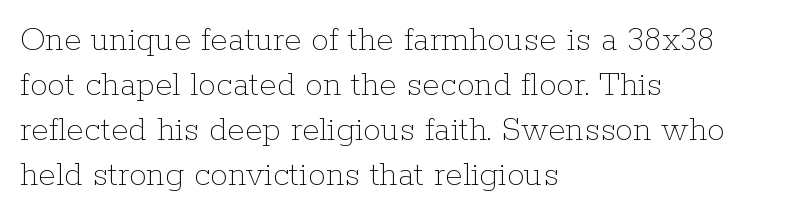
The image shows 36 px thin type, upright; set left-aligned, normal line spacing (1.25x), normal letter spacing, not underlined; low stroke contrast and a medium x-height.
